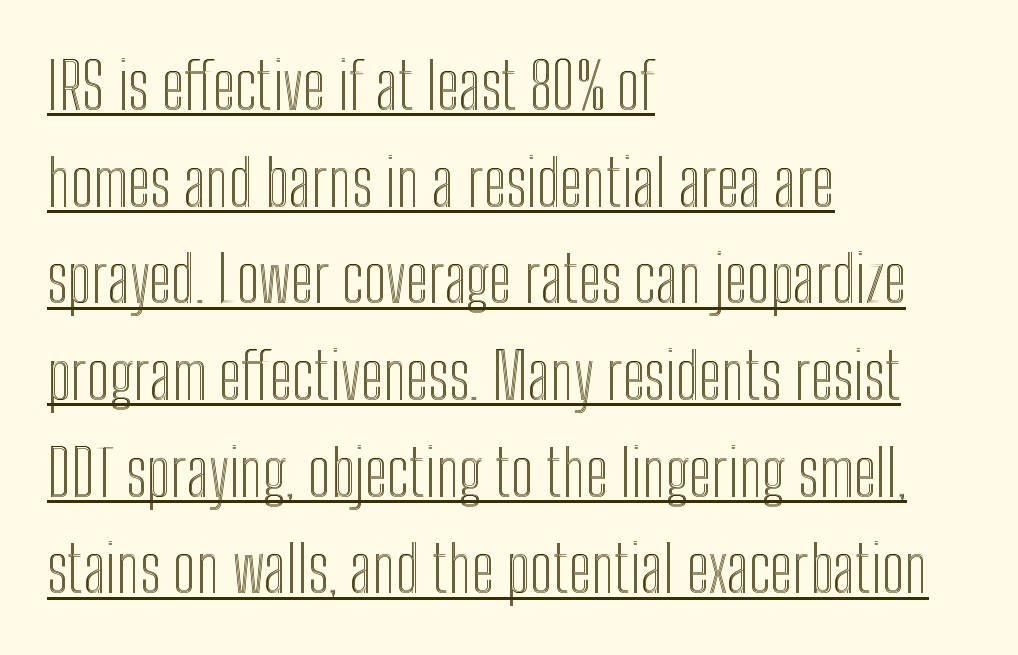
The image shows 64 px condensed type, upright; set left-aligned, normal line spacing (1.51x), normal letter spacing, underlined; a medium x-height.
